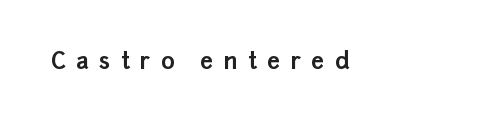
The image shows 23 px bold type, upright; set unusually wide letter spacing (+0.44 em), not underlined.
